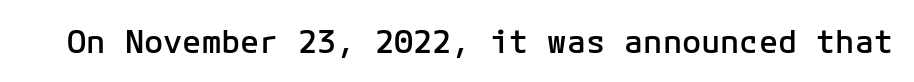
Unmarked baselines from the first word to the last. Tall strokes in this sample are plumb rather than angled. These words are printed semibold, heavier than regular yet not bold. No extra tracking has been applied to these lines.
